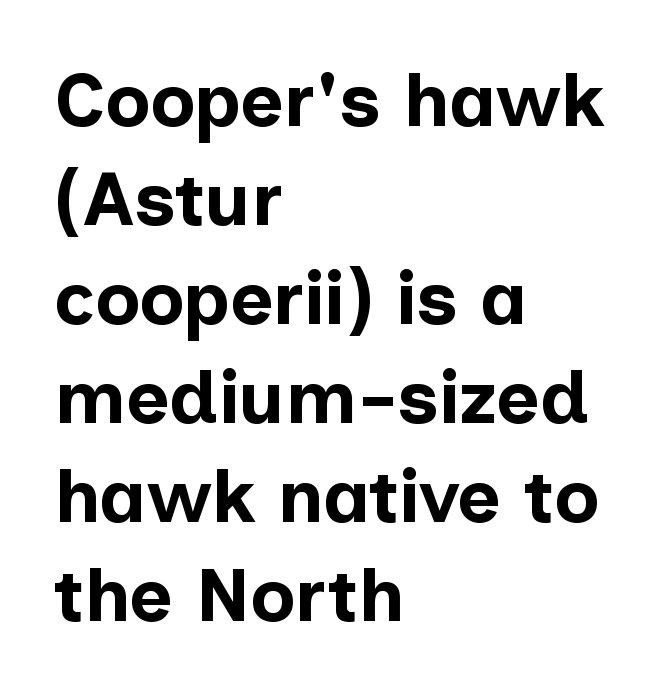
Q: Is the text bold? A: Yes.
Q: Is the text italic (slanted)? A: No, it is upright.
Q: Is the typeface a serif or a sans-serif typeface? A: Sans-serif.
Q: Is the text underlined? A: No.
Q: How is the paragraph aligned? A: Left-aligned.
Q: Is the spacing between letters normal or unusually wide? A: Normal.
Q: Is the spacing between lines tight, normal or loose? A: Normal.
Q: Width (condensed, normal, or wide)? A: Normal.
Q: Stroke contrast? A: Low.
Q: x-height? A: Medium.
Q: Monospaced? A: No.
